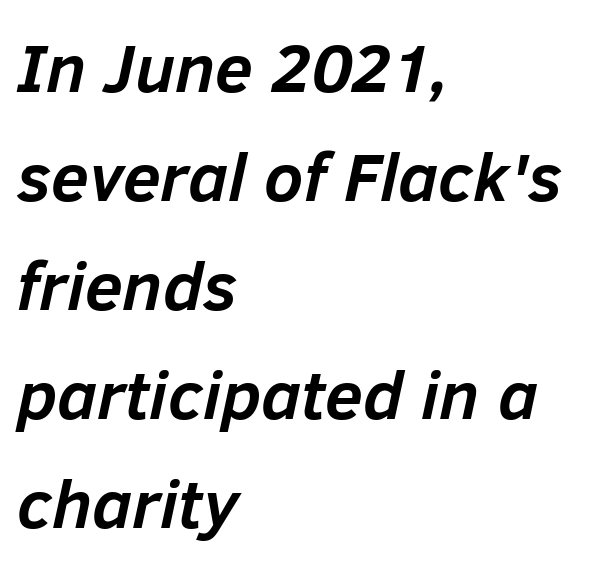
The image shows 69 px semibold type, italic (leaning right); set left-aligned, normal line spacing (1.58x), normal letter spacing, not underlined; low stroke contrast and a medium x-height.
